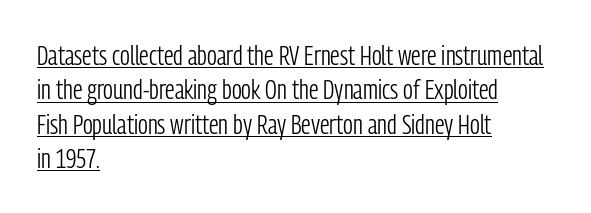
{"serif": "no", "italic": "no", "bold": "no", "weight": "light", "width": "condensed", "stroke_contrast": "low", "x_height": "medium", "monospaced": "no", "underline": "yes", "align": "left", "line_spacing_ratio": 1.23, "letter_spacing": "normal", "letter_spacing_em": 0.0, "glyph_px": 28}
